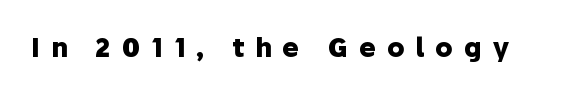
Italic? Not at all — the glyphs are vertical. Rule under the text: the space is simply empty. Heavy, bold letterforms. Compared with typical body copy, the letter spacing here is much looser.
